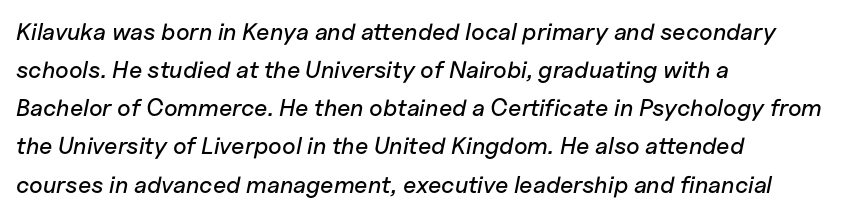
{"italic": "yes", "lean": "right", "slant_degrees": 11, "underline": "no", "align": "left", "line_spacing": "normal", "line_spacing_ratio": 1.59, "letter_spacing": "normal", "letter_spacing_em": 0.0, "glyph_px": 24}
